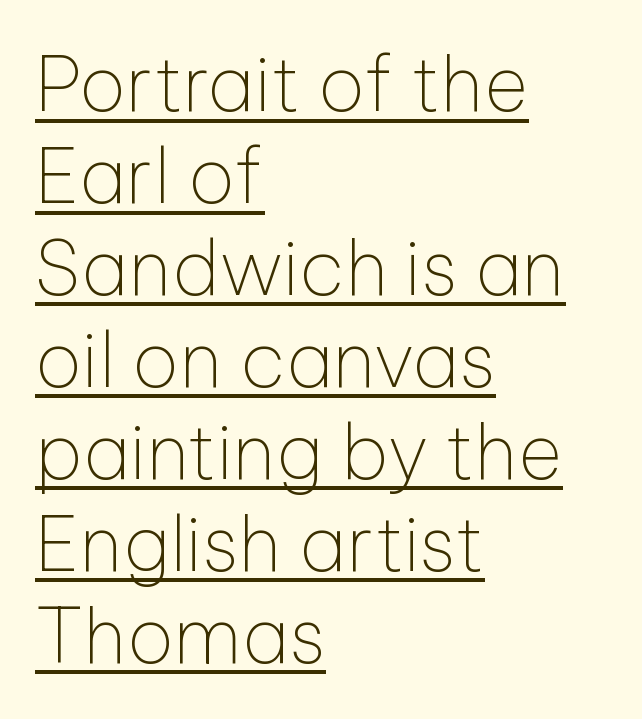
The image shows 76 px thin sans-serif type, upright; set left-aligned, line spacing 1.21x, normal letter spacing, underlined; low stroke contrast and a medium x-height.
